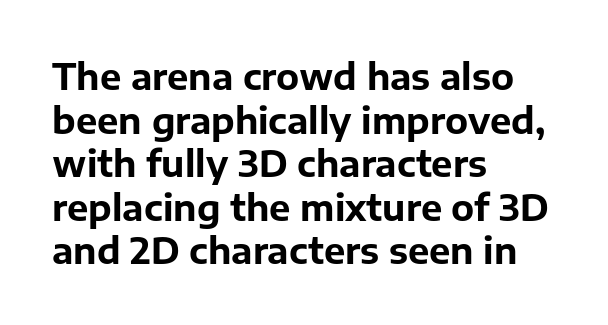
Which margin do the lines hug? The left one — the right edge is uneven. The typeface chosen for these lines omits serifs. Lines of text with bare space underneath. Typographic density is high because the face is bold. Ascenders rise straight up at ninety degrees. Tracking value appears to be zero — textbook default spacing.
